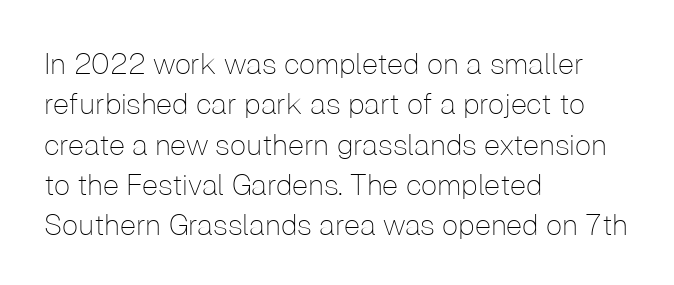
{"serif": "no", "italic": "no", "bold": "no", "weight": "thin", "width": "normal", "stroke_contrast": "low", "x_height": "medium", "monospaced": "no", "underline": "no", "align": "left", "line_spacing": "normal", "line_spacing_ratio": 1.39, "letter_spacing": "normal", "letter_spacing_em": 0.0, "glyph_px": 29}
